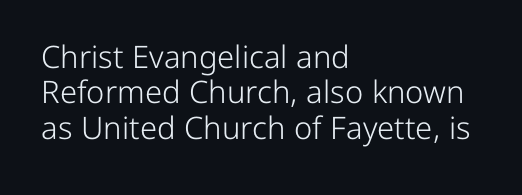
{"serif": "no", "italic": "no", "bold": "no", "weight": "light", "width": "normal", "stroke_contrast": "low", "x_height": "medium", "monospaced": "no", "underline": "no", "align": "left", "line_spacing": "tight", "line_spacing_ratio": 1.14, "letter_spacing": "normal", "letter_spacing_em": 0.0, "glyph_px": 31}
